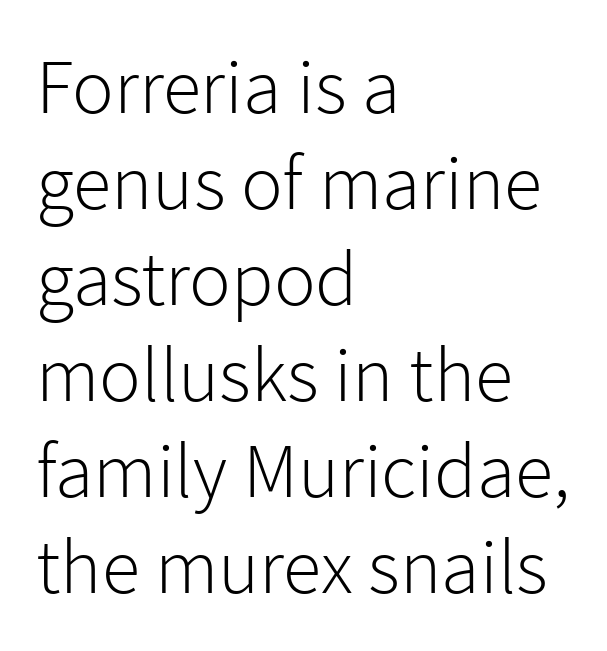
The image shows 78 px light sans-serif type, upright; set left-aligned, line spacing 1.23x, normal letter spacing, not underlined; low stroke contrast and a medium x-height.
